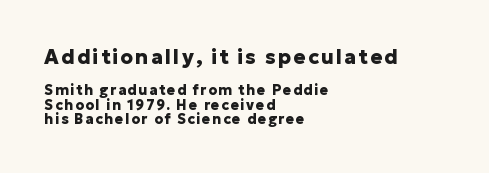
A student would call this left alignment; a typographer would say flush left, rag right. Larger block? The one above; the one below is distinctly smaller. Successive baselines arrive quickly, one right under another. Italic? Not at all — the glyphs are vertical. Weight check: bold — yes, fully. The glyphs are unaccompanied by any horizontal stroke below them.
